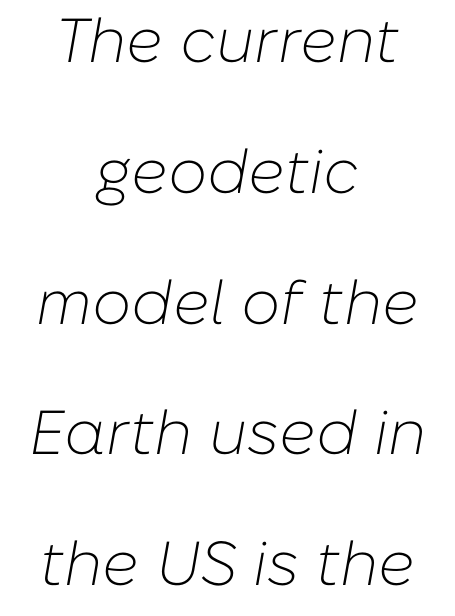
The image shows 62 px light type, italic (leaning right); set centered, loose line spacing (2.11x), normal letter spacing, not underlined; low stroke contrast and a medium x-height.
